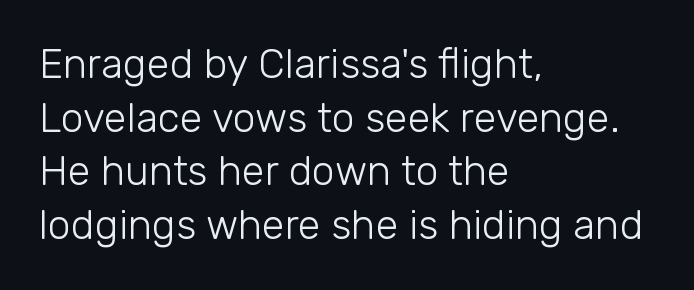
Q: Is the text bold? A: No.
Q: Is the text italic (slanted)? A: No, it is upright.
Q: Is the typeface a serif or a sans-serif typeface? A: Sans-serif.
Q: Is the text underlined? A: No.
Q: How is the paragraph aligned? A: Left-aligned.
Q: Is the spacing between letters normal or unusually wide? A: Normal.
Q: Is the spacing between lines tight, normal or loose? A: Normal.
Q: Width (condensed, normal, or wide)? A: Normal.
Q: Stroke contrast? A: Low.
Q: x-height? A: Medium.
Q: Monospaced? A: No.
